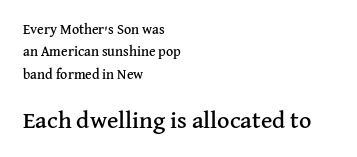
Q: Is the text italic (slanted)? A: No, it is upright.
Q: Is the text underlined? A: No.
Q: How is the paragraph aligned? A: Left-aligned.
Q: Is the spacing between letters normal or unusually wide? A: Normal.
Q: Is the spacing between lines tight, normal or loose? A: Normal.
Q: Which block of text is set in a larger size, the first (top) or the second (bottom)? A: The second (bottom) one.
